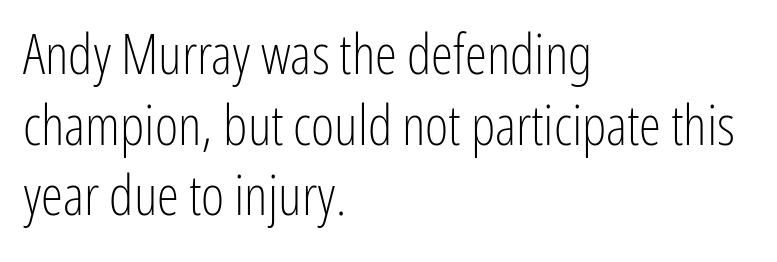
Any mark beneath the type? The region is blank. This reads as an unemphasized weight, regular at the heaviest. Does the lettering tilt? It doesn't — this is upright. Caption: multi-line text, flush left, ragged right. The rendering uses natural spacing where letterforms have individual widths.
